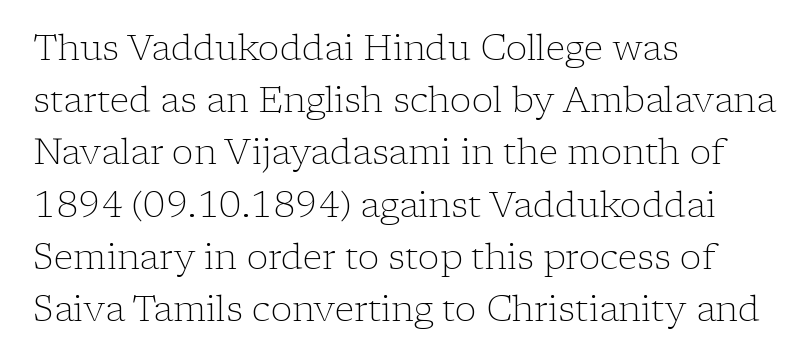
The letters stand upright; this is a roman face. Is the stroke heavy? The answer is a plain regular-or-lighter. Compared with a centered layout, this one pins lines to the left instead. Regarding serifs, this sample has them. Regarding leading, the lines here are spaced in the standard way. A bare baseline throughout the passage.
